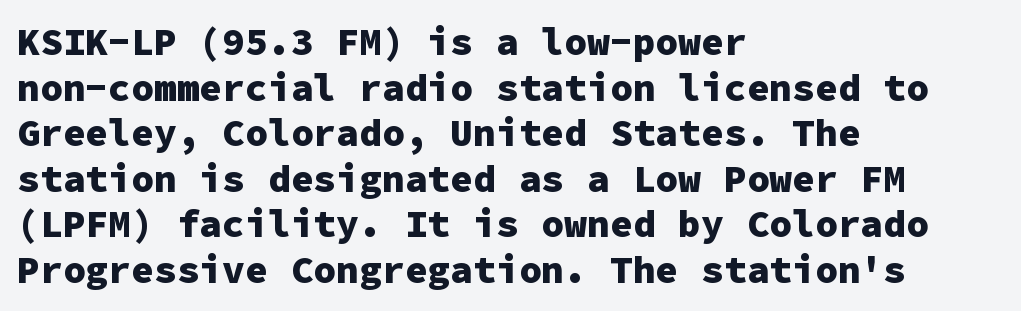
The image shows 38 px heavy sans-serif type, upright, monospaced; set left-aligned, line spacing 1.2x, normal letter spacing, not underlined; low stroke contrast and a medium x-height.
